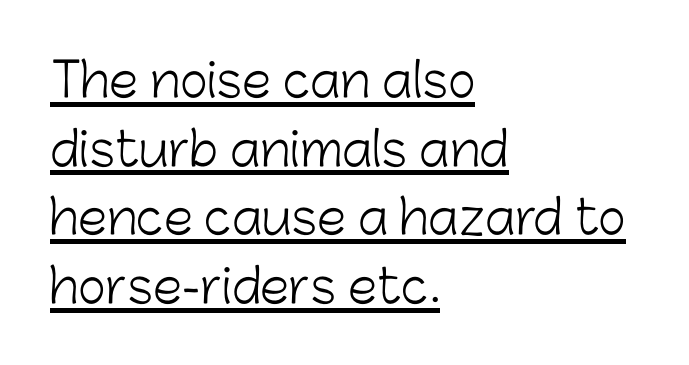
Q: Is the text bold? A: No.
Q: Is the text italic (slanted)? A: No, it is upright.
Q: Is the typeface a serif or a sans-serif typeface? A: Sans-serif.
Q: Is the text underlined? A: Yes.
Q: How is the paragraph aligned? A: Left-aligned.
Q: Is the spacing between letters normal or unusually wide? A: Normal.
Q: Is the spacing between lines tight, normal or loose? A: Normal.
Q: Width (condensed, normal, or wide)? A: Normal.
Q: Stroke contrast? A: Low.
Q: x-height? A: Medium.
Q: Monospaced? A: No.
